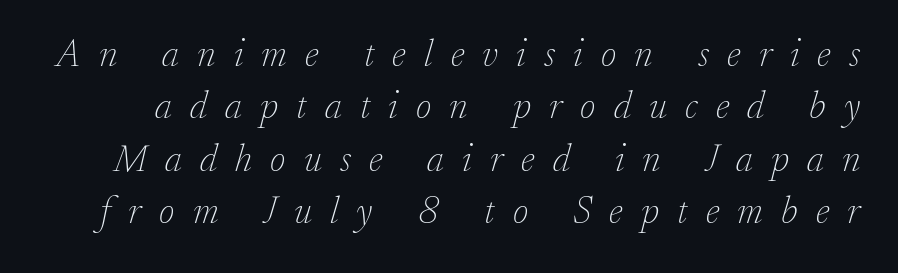
The strip under each line holds only bare page. Each stroke keeps to a modest, everyday thickness or less. You could not count columns in this text — the font is proportionally spaced. Serifs: yes, visible at the terminals of the letterforms.
